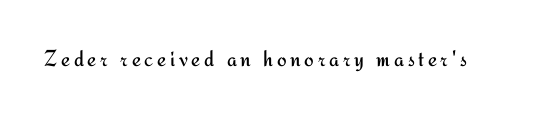
Honestly, there is no underline to notice here at all. This is roman type, the default non-slanted kind. Weight: not bold — regular or lighter.
